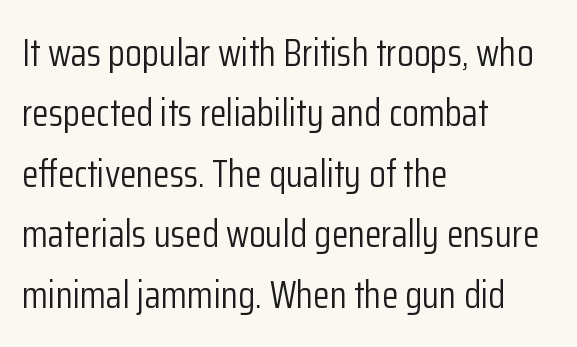
Q: Is the text bold? A: No.
Q: Is the text italic (slanted)? A: No, it is upright.
Q: Is the typeface a serif or a sans-serif typeface? A: Sans-serif.
Q: Is the text underlined? A: No.
Q: How is the paragraph aligned? A: Left-aligned.
Q: Is the spacing between letters normal or unusually wide? A: Normal.
Q: Is the spacing between lines tight, normal or loose? A: Normal.
Q: Width (condensed, normal, or wide)? A: Condensed.
Q: Stroke contrast? A: Low.
Q: x-height? A: Medium.
Q: Monospaced? A: No.
